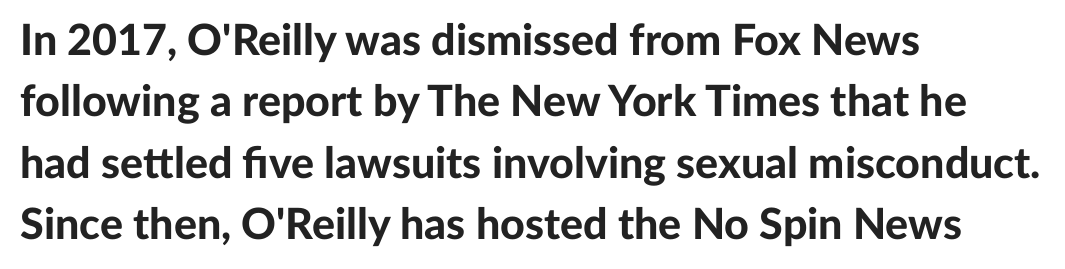
The image shows 43 px bold sans-serif type, upright; set left-aligned, normal line spacing (1.43x), normal letter spacing, not underlined; low stroke contrast and a medium x-height.
